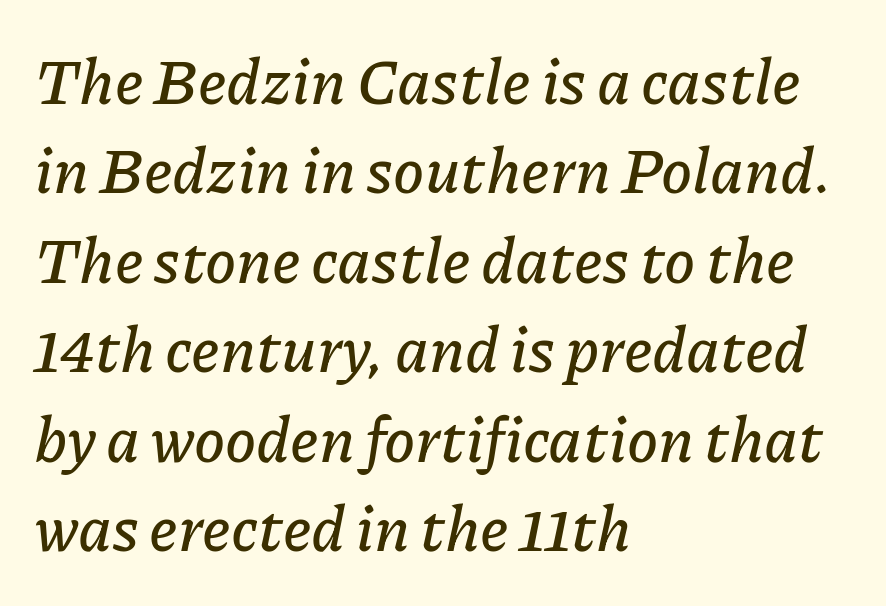
{"italic": "yes", "lean": "right", "slant_degrees": 11, "width": "normal", "stroke_contrast": "low", "x_height": "medium", "monospaced": "no", "underline": "no", "align": "left", "line_spacing": "normal", "line_spacing_ratio": 1.42, "letter_spacing": "normal", "letter_spacing_em": 0.0, "glyph_px": 63}
